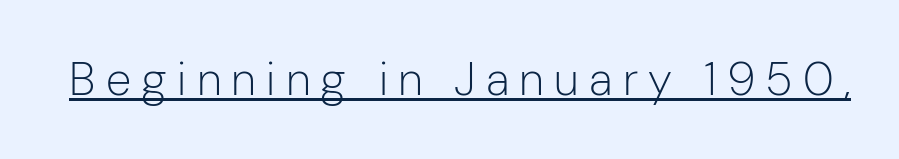
The image shows 46 px light sans-serif type, upright; set unusually wide letter spacing (+0.22 em), underlined; low stroke contrast and a medium x-height.
